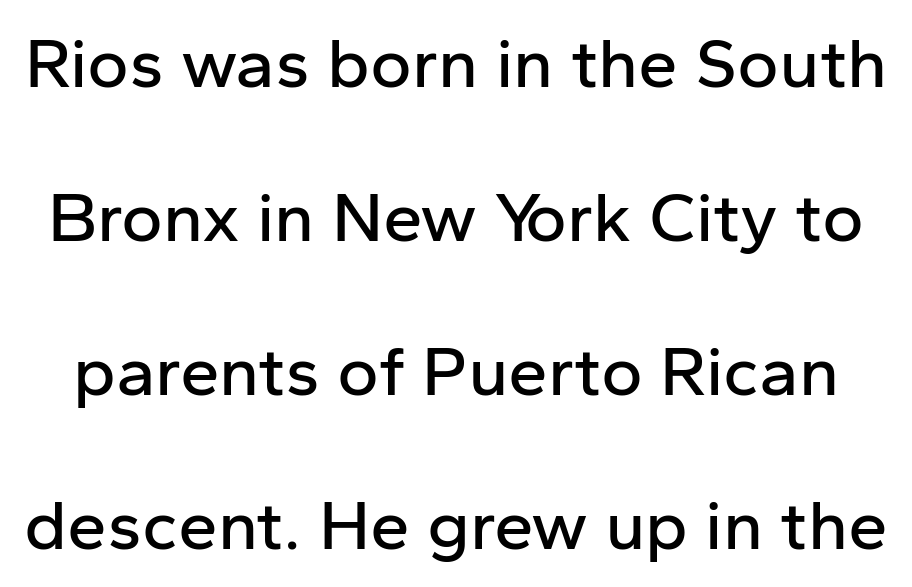
Q: Is the text italic (slanted)? A: No, it is upright.
Q: Is the typeface a serif or a sans-serif typeface? A: Sans-serif.
Q: Is the text underlined? A: No.
Q: Is the spacing between letters normal or unusually wide? A: Normal.
Q: Is the spacing between lines tight, normal or loose? A: Loose.
Q: Width (condensed, normal, or wide)? A: Normal.
Q: Stroke contrast? A: Low.
Q: x-height? A: Medium.
Q: Monospaced? A: No.
